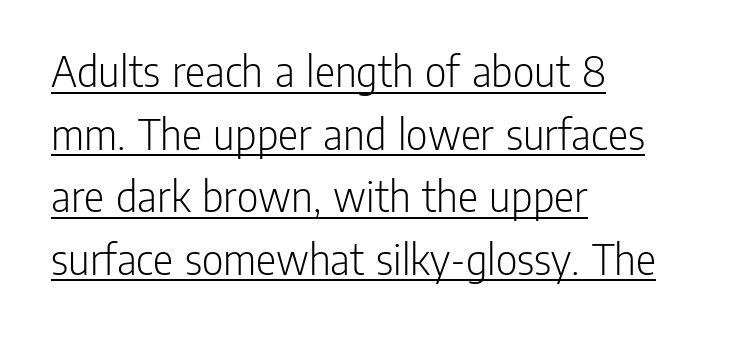
These lines are set flush left with a ragged right edge. The designer went with a sans here, leaving each stem footless. Ink coverage per letter is moderate at most. Is there an underline? Yes — a line sits under the letters. Note the varied advance widths — an 'i' is clearly narrower than an 'm'. Letter spacing: default.
